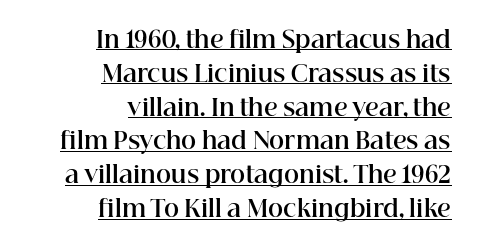
Q: Is the text bold? A: Yes.
Q: Is the text italic (slanted)? A: No, it is upright.
Q: Is the text underlined? A: Yes.
Q: How is the paragraph aligned? A: Right-aligned.
Q: Is the spacing between letters normal or unusually wide? A: Normal.
Q: Is the spacing between lines tight, normal or loose? A: Normal.
